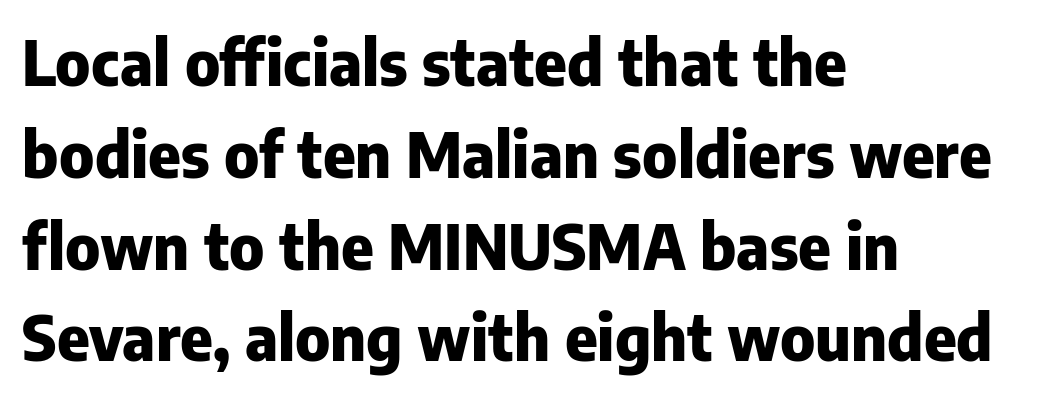
{"serif": "no", "italic": "no", "bold": "yes", "weight": "heavy", "width": "normal", "stroke_contrast": "low", "x_height": "medium", "monospaced": "no", "underline": "no", "align": "left", "line_spacing": "normal", "line_spacing_ratio": 1.48, "letter_spacing": "normal", "letter_spacing_em": 0.0, "glyph_px": 62}
